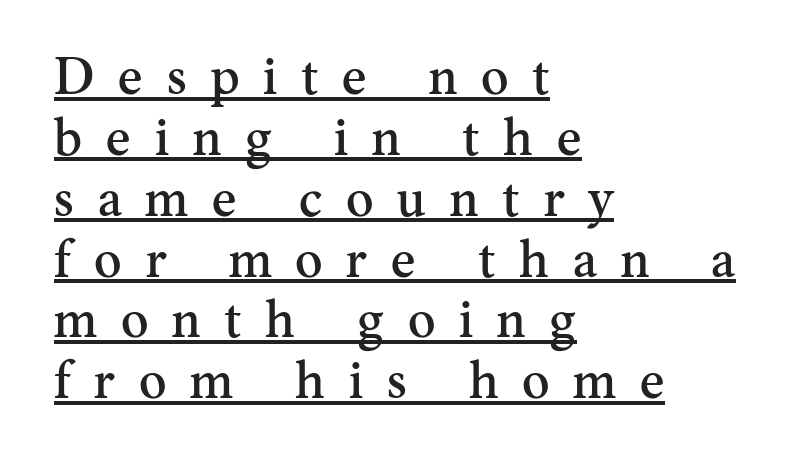
The image shows 52 px serif type, upright; set left-aligned, line spacing 1.17x, unusually wide letter spacing (+0.46 em), underlined; medium stroke contrast and a small x-height.
